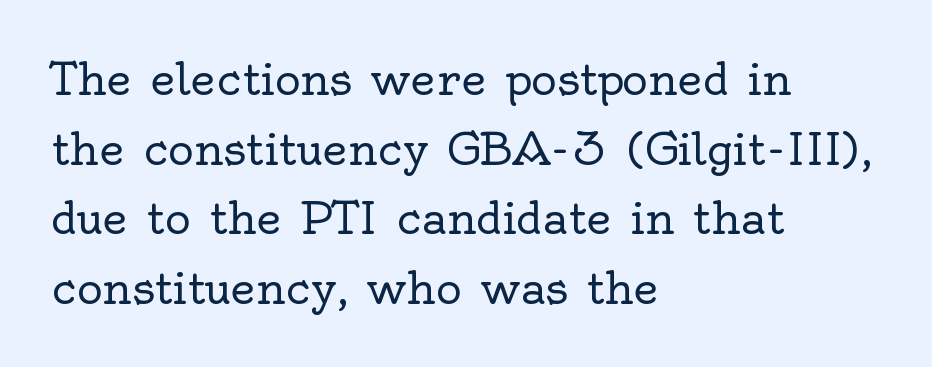
{"serif": "yes", "italic": "no", "bold": "no", "weight": "regular", "width": "normal", "x_height": "small", "monospaced": "no", "underline": "no", "align": "left", "line_spacing": "normal", "line_spacing_ratio": 1.58, "letter_spacing": "normal", "letter_spacing_em": 0.0, "glyph_px": 44}
